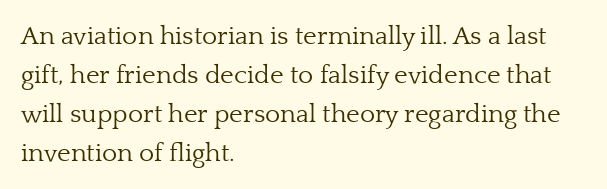
Q: Is the text bold? A: No.
Q: Is the text italic (slanted)? A: No, it is upright.
Q: Is the text underlined? A: No.
Q: How is the paragraph aligned? A: Left-aligned.
Q: Is the spacing between letters normal or unusually wide? A: Normal.
Q: Is the spacing between lines tight, normal or loose? A: Normal.
